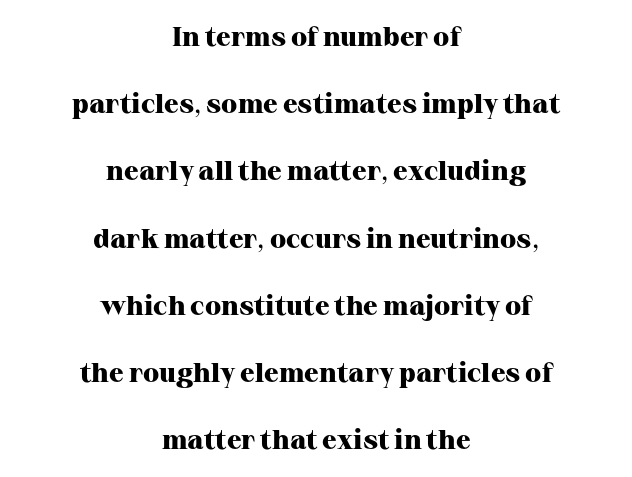
Q: Is the text bold? A: Yes.
Q: Is the text italic (slanted)? A: No, it is upright.
Q: Is the text underlined? A: No.
Q: How is the paragraph aligned? A: Centered.
Q: Is the spacing between letters normal or unusually wide? A: Normal.
Q: Is the spacing between lines tight, normal or loose? A: Loose.
